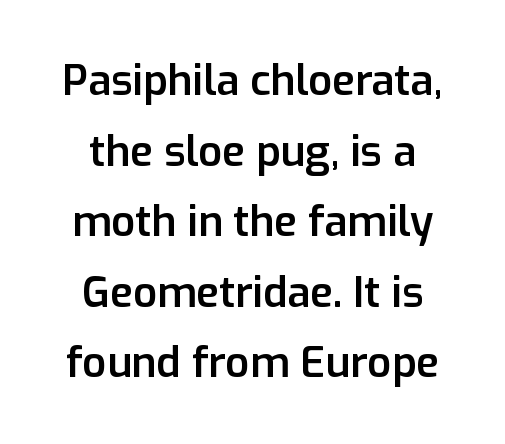
The passage is arranged like a title page — every line centered. How are the letters spaced? Ordinarily, with no added tracking. Normally led — the rows are evenly, conventionally spaced. This is the regular roman posture of the typeface. Classification — sans serif.
